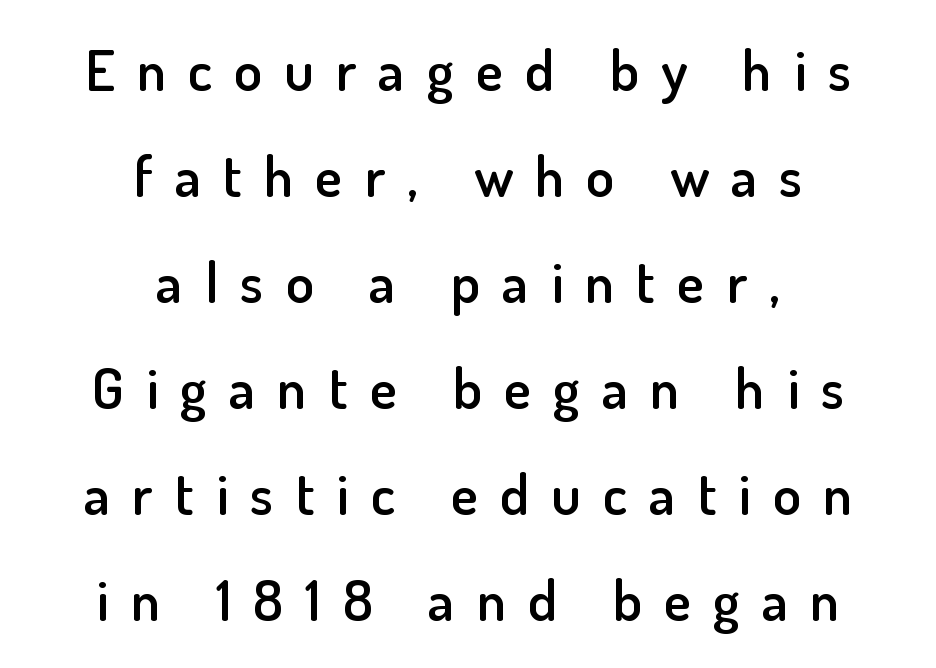
{"serif": "no", "italic": "no", "bold": "semi", "weight": "semibold", "width": "normal", "stroke_contrast": "low", "x_height": "small", "monospaced": "no", "underline": "no", "align": "center", "line_spacing_ratio": 1.86, "letter_spacing": "wide", "letter_spacing_em": 0.39, "glyph_px": 57}
